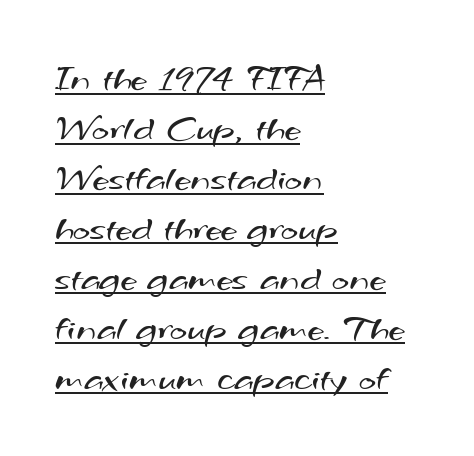
{"serif": "no", "bold": "no", "weight": "regular", "width": "wide", "stroke_contrast": "medium", "x_height": "small", "monospaced": "no", "underline": "yes", "align": "left", "line_spacing": "normal", "line_spacing_ratio": 1.35, "letter_spacing": "normal", "letter_spacing_em": 0.0, "glyph_px": 37}
